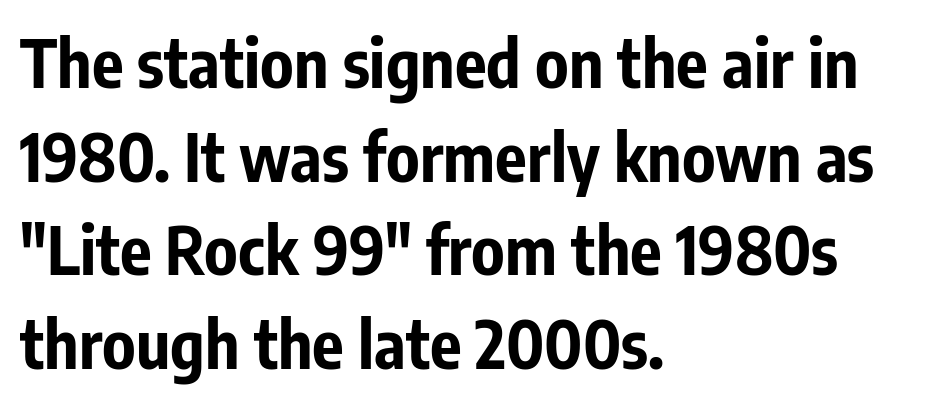
A typesetter would call this zero additional tracking. These lines are rendered in a variable-pitch font. Rows of type keep a routine distance in the vertical direction. This is sans-serif lettering, the kind often seen on screens and signage.
